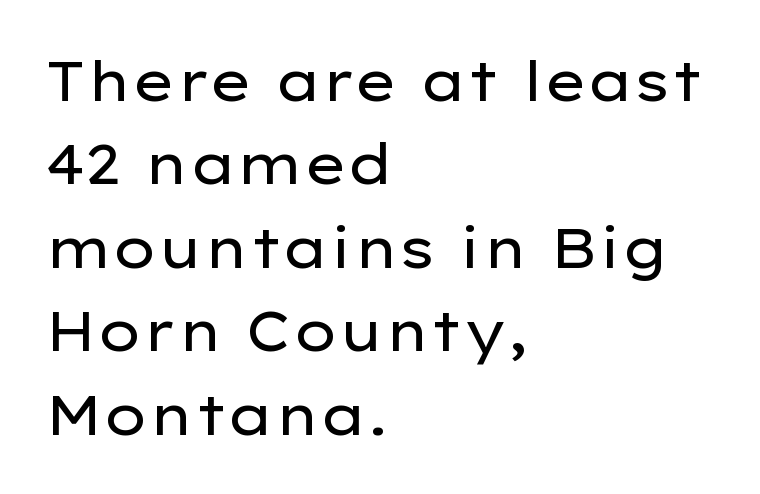
{"serif": "no", "italic": "no", "bold": "no", "weight": "regular", "width": "wide", "stroke_contrast": "low", "x_height": "medium", "monospaced": "no", "underline": "no", "align": "left", "line_spacing": "normal", "line_spacing_ratio": 1.49, "letter_spacing": "normal", "letter_spacing_em": 0.0, "glyph_px": 56}
